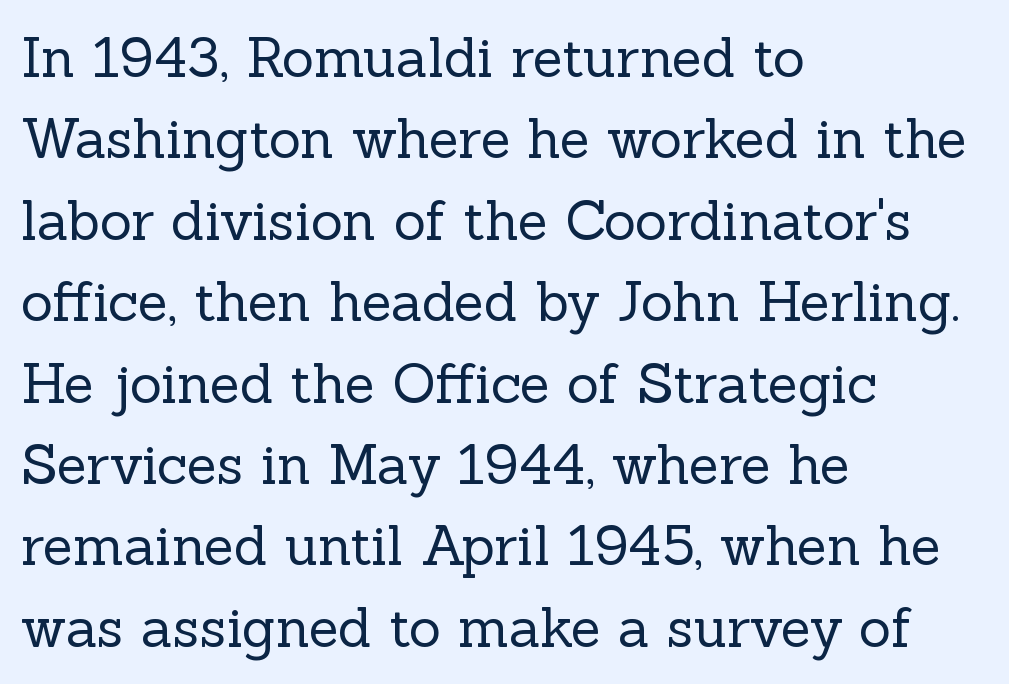
{"serif": "yes", "italic": "no", "bold": "no", "weight": "regular", "width": "normal", "x_height": "medium", "monospaced": "no", "underline": "no", "align": "left", "line_spacing": "normal", "line_spacing_ratio": 1.48, "letter_spacing": "normal", "letter_spacing_em": 0.0, "glyph_px": 55}
